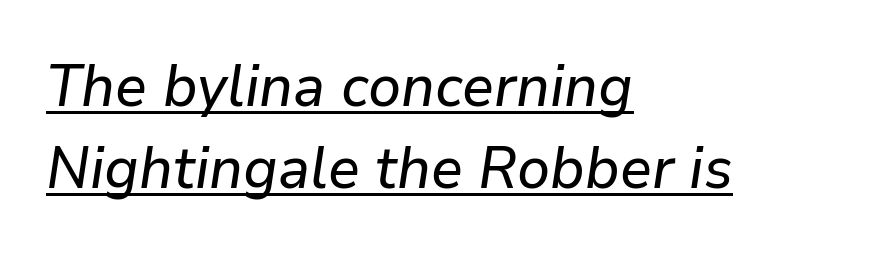
{"italic": "yes", "lean": "right", "slant_degrees": 9, "width": "normal", "stroke_contrast": "low", "x_height": "medium", "monospaced": "no", "underline": "yes", "align": "left", "line_spacing": "normal", "line_spacing_ratio": 1.39, "letter_spacing": "normal", "letter_spacing_em": 0.0, "glyph_px": 59}
